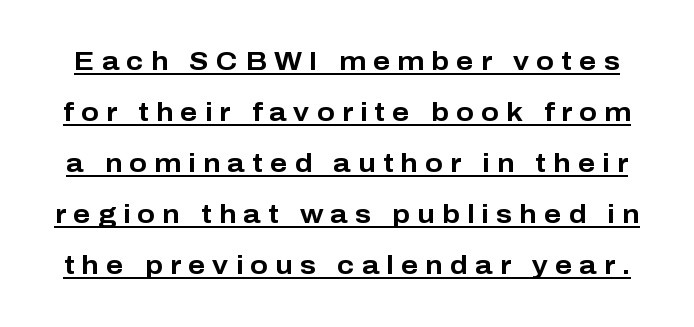
{"italic": "no", "bold": "yes", "underline": "yes", "line_spacing": "loose", "line_spacing_ratio": 1.96, "letter_spacing": "wide", "letter_spacing_em": 0.28, "glyph_px": 26}
